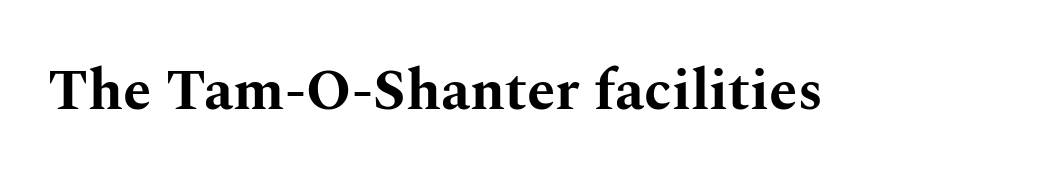
Q: Is the text bold? A: Yes.
Q: Is the text italic (slanted)? A: No, it is upright.
Q: Is the typeface a serif or a sans-serif typeface? A: Serif.
Q: Is the text underlined? A: No.
Q: Is the spacing between letters normal or unusually wide? A: Normal.
Q: Width (condensed, normal, or wide)? A: Wide.
Q: Stroke contrast? A: Medium.
Q: x-height? A: Medium.
Q: Monospaced? A: No.
